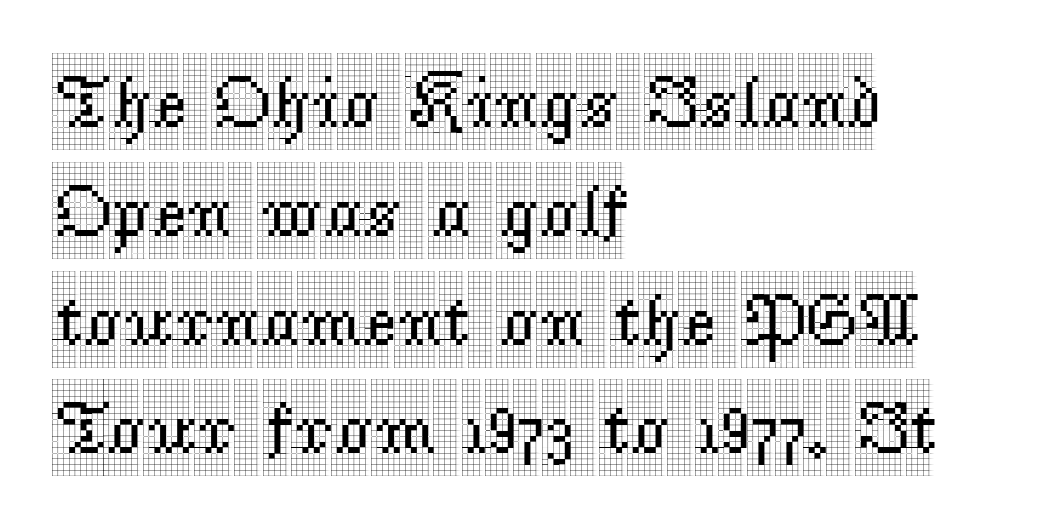
Q: Is the text italic (slanted)? A: No, it is upright.
Q: Is the typeface a serif or a sans-serif typeface? A: Serif.
Q: Is the text underlined? A: No.
Q: How is the paragraph aligned? A: Left-aligned.
Q: Is the spacing between letters normal or unusually wide? A: Normal.
Q: Is the spacing between lines tight, normal or loose? A: Normal.
Q: Width (condensed, normal, or wide)? A: Condensed.
Q: x-height? A: Large.
Q: Monospaced? A: No.
